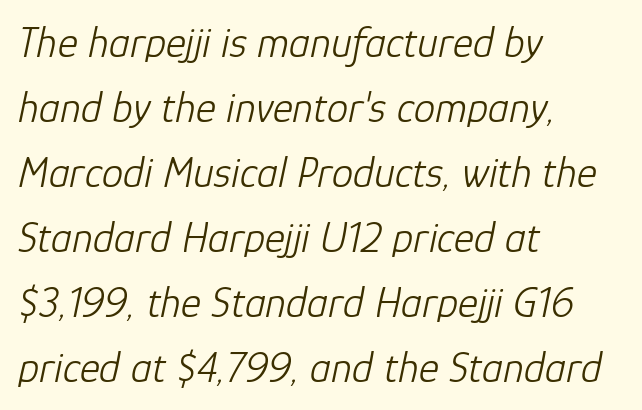
{"italic": "yes", "lean": "right", "slant_degrees": 12, "bold": "no", "weight": "light", "width": "normal", "stroke_contrast": "low", "x_height": "medium", "monospaced": "no", "underline": "no", "align": "left", "line_spacing": "normal", "line_spacing_ratio": 1.51, "letter_spacing": "normal", "letter_spacing_em": 0.0, "glyph_px": 43}
